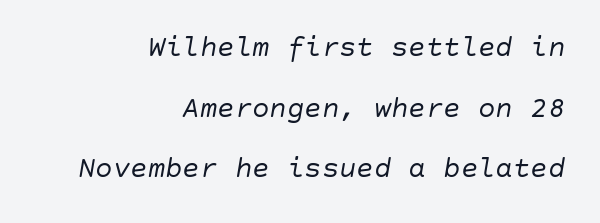
{"italic": "yes", "lean": "right", "slant_degrees": 10, "bold": "no", "weight": "regular", "width": "normal", "stroke_contrast": "low", "x_height": "large", "underline": "no", "align": "right", "line_spacing": "loose", "line_spacing_ratio": 2.09, "letter_spacing": "normal", "letter_spacing_em": 0.0, "glyph_px": 29}
